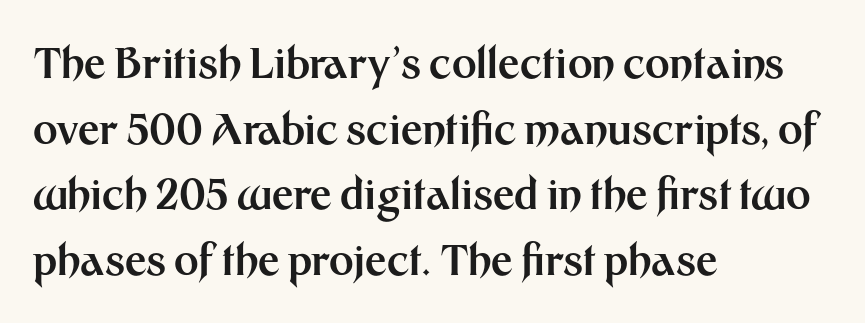
Q: Is the text bold? A: Yes.
Q: Is the text italic (slanted)? A: No, it is upright.
Q: Is the typeface a serif or a sans-serif typeface? A: Sans-serif.
Q: Is the text underlined? A: No.
Q: How is the paragraph aligned? A: Left-aligned.
Q: Is the spacing between letters normal or unusually wide? A: Normal.
Q: Is the spacing between lines tight, normal or loose? A: Normal.
Q: Width (condensed, normal, or wide)? A: Normal.
Q: Stroke contrast? A: Medium.
Q: x-height? A: Medium.
Q: Monospaced? A: No.
